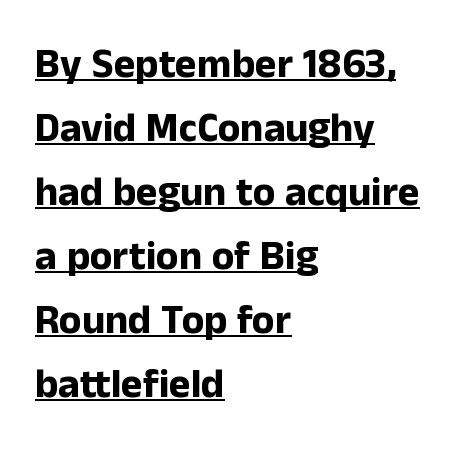
Q: Is the text bold? A: Yes.
Q: Is the text italic (slanted)? A: No, it is upright.
Q: Is the typeface a serif or a sans-serif typeface? A: Sans-serif.
Q: Is the text underlined? A: Yes.
Q: How is the paragraph aligned? A: Left-aligned.
Q: Is the spacing between letters normal or unusually wide? A: Normal.
Q: Is the spacing between lines tight, normal or loose? A: Normal.
Q: Width (condensed, normal, or wide)? A: Normal.
Q: Stroke contrast? A: Low.
Q: x-height? A: Medium.
Q: Monospaced? A: No.
